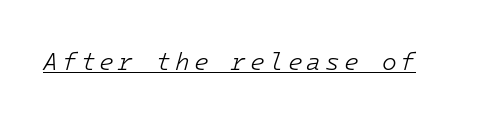
Q: Is the text bold? A: No.
Q: Is the text italic (slanted)? A: Yes, it leans right by about 16 degrees.
Q: Is the text underlined? A: Yes.
